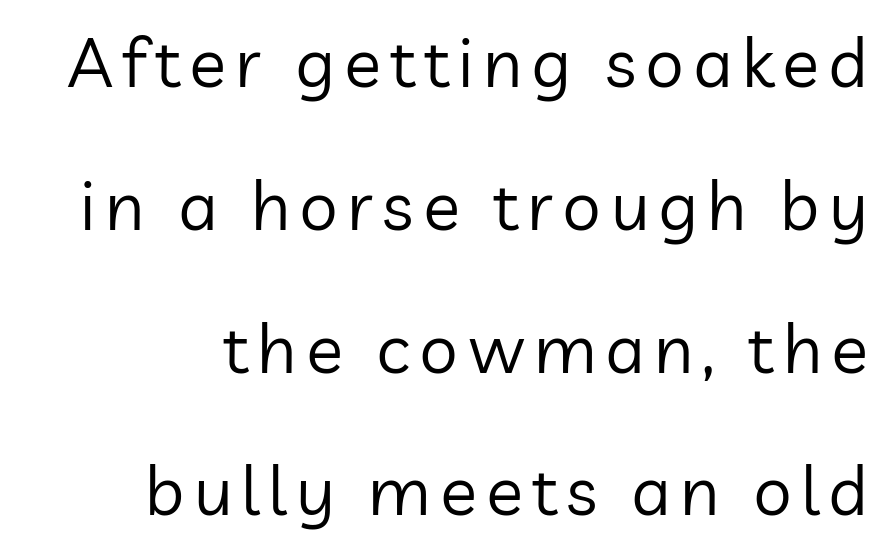
{"serif": "no", "italic": "no", "bold": "no", "weight": "regular", "width": "normal", "stroke_contrast": "low", "x_height": "medium", "monospaced": "no", "underline": "no", "align": "right", "line_spacing": "loose", "line_spacing_ratio": 2.07, "glyph_px": 69}
